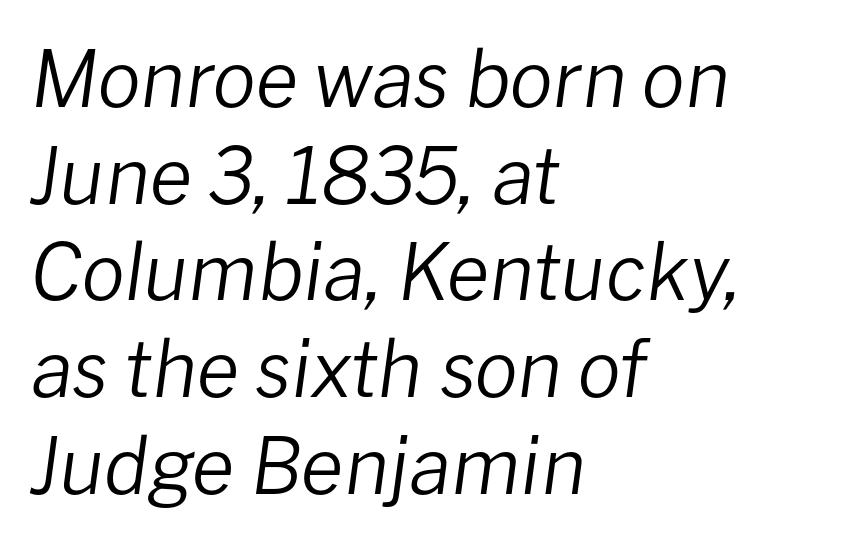
Q: Is the text bold? A: No.
Q: Is the text italic (slanted)? A: Yes, it leans right by about 8 degrees.
Q: Is the text underlined? A: No.
Q: How is the paragraph aligned? A: Left-aligned.
Q: Is the spacing between letters normal or unusually wide? A: Normal.
Q: Width (condensed, normal, or wide)? A: Normal.
Q: Stroke contrast? A: Low.
Q: x-height? A: Medium.
Q: Monospaced? A: No.
